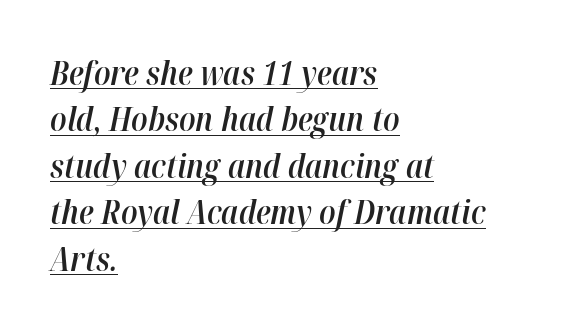
The rag falls on the right side of this text block. Spacing verdict: proportional, widths tailored to each character. You can tell it's italic because the verticals aren't actually vertical. A baseline rule has been typeset under these characters. This sample uses plain, unmodified letter spacing.
